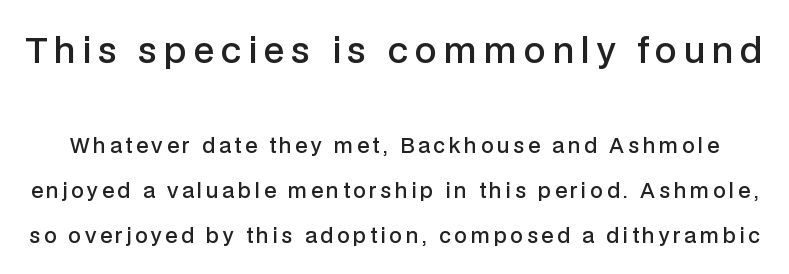
The image shows 35 px semibold sans-serif type, upright; set loose line spacing (2.26x), not underlined; the first (top) block is 1.75x larger; low stroke contrast and a medium x-height.
